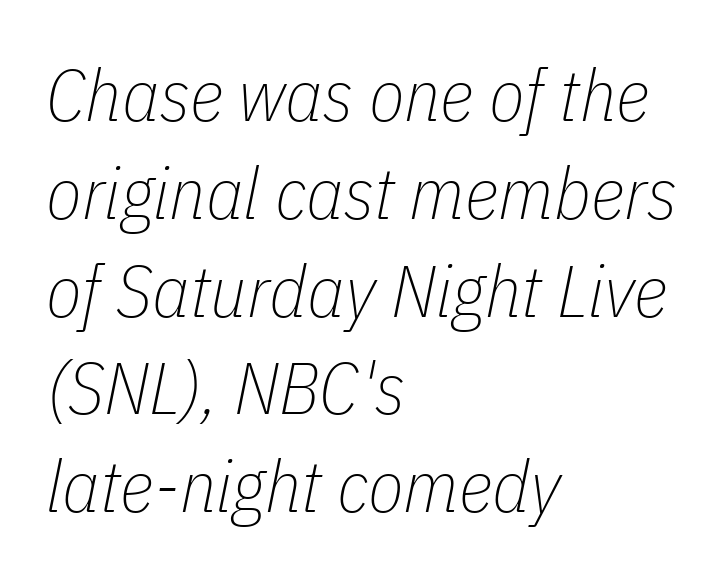
Note the varied advance widths — an 'i' is clearly narrower than an 'm'. Check under the words: just untouched page. Evenly set lines give the paragraph a standard silhouette. This rendering uses left alignment, leaving the right contour irregular. The axis of the letterforms is tilted away from vertical.
